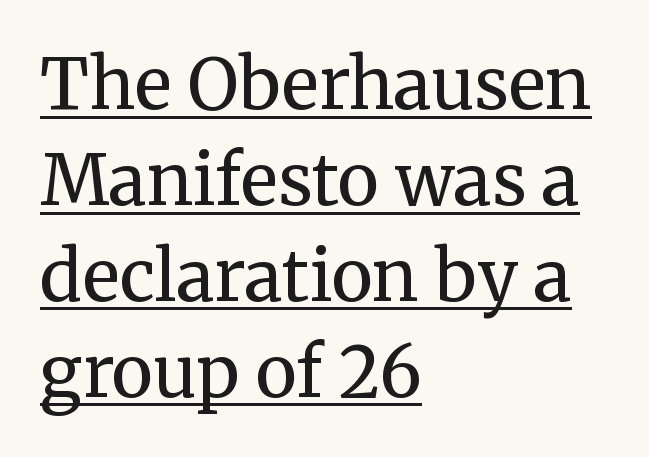
{"serif": "yes", "italic": "no", "bold": "no", "weight": "regular", "width": "normal", "stroke_contrast": "medium", "x_height": "medium", "monospaced": "no", "underline": "yes", "align": "left", "line_spacing": "normal", "line_spacing_ratio": 1.37, "letter_spacing": "normal", "letter_spacing_em": 0.0, "glyph_px": 70}
